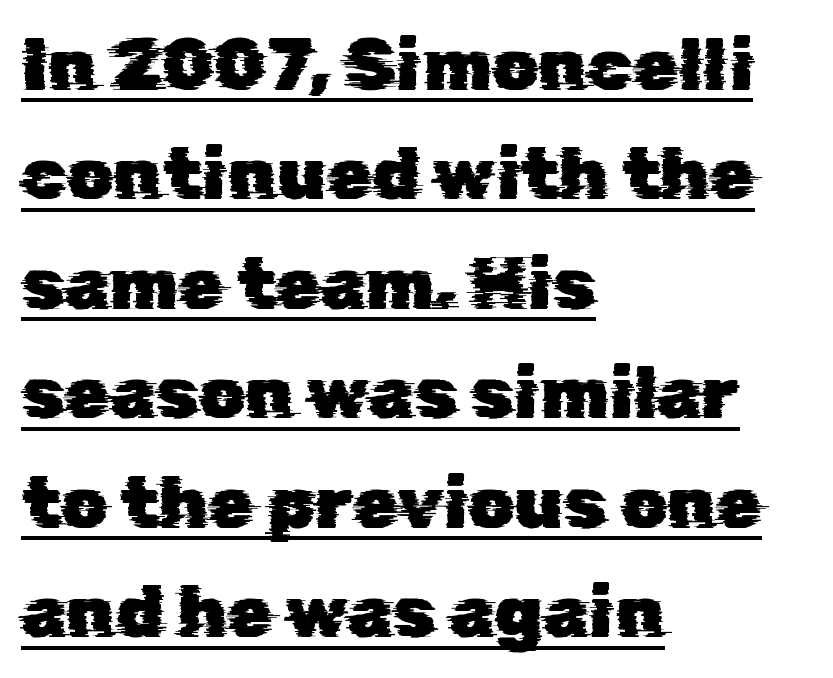
{"serif": "no", "width": "normal", "stroke_contrast": "low", "x_height": "medium", "monospaced": "no", "underline": "yes", "align": "left", "line_spacing": "normal", "line_spacing_ratio": 1.5, "letter_spacing": "normal", "letter_spacing_em": 0.0, "glyph_px": 73}
